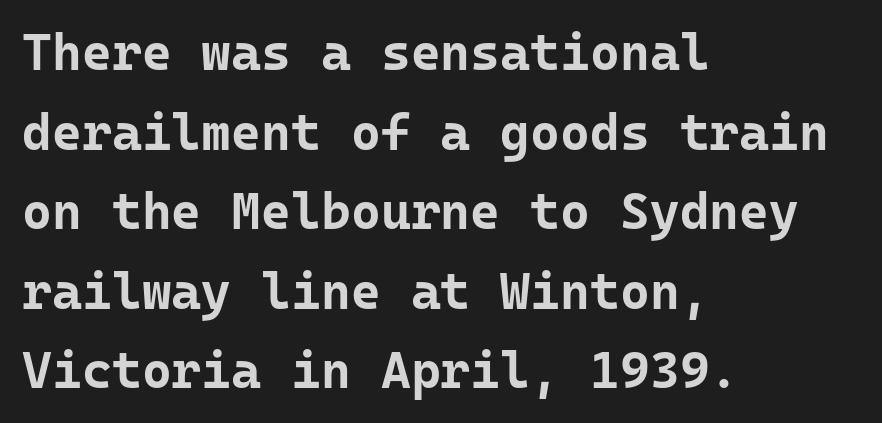
The image shows 51 px bold sans-serif type, upright, monospaced; set left-aligned, normal line spacing (1.56x), normal letter spacing, not underlined; low stroke contrast and a medium x-height.
